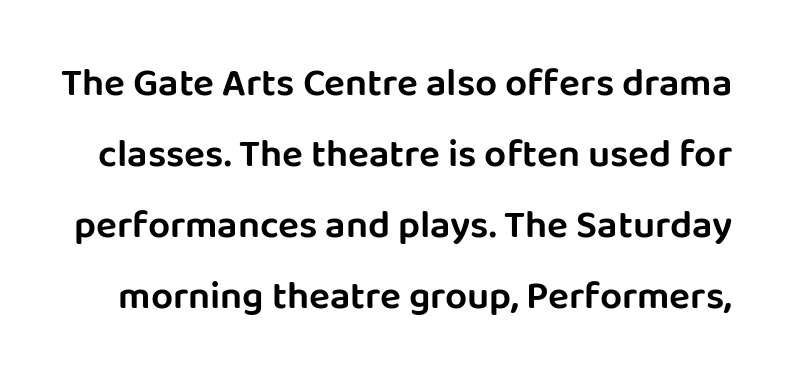
Varying glyph widths throughout — classic text-font behaviour. Honestly, the letter spacing is just normal — you wouldn't notice it. A clean baseline with only descenders dipping below it. Grotesque or geometric, the face here clearly has no serifs. Do the letters lean? They stand straight.
